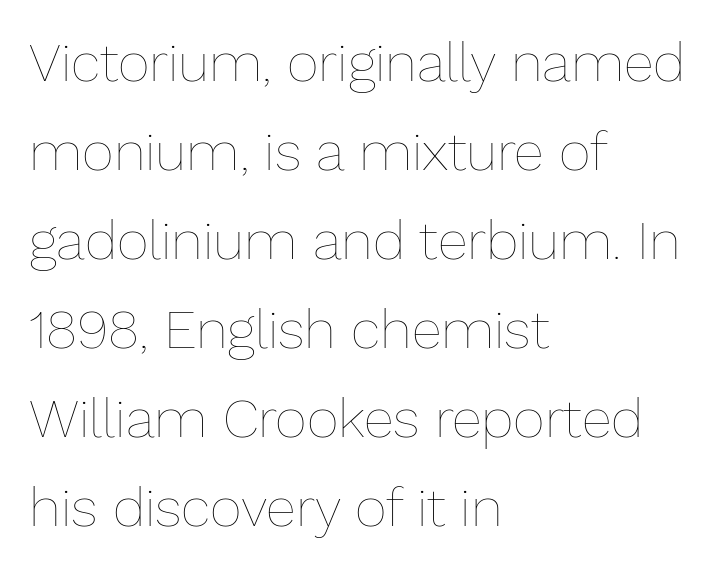
Q: Is the text bold? A: No.
Q: Is the text italic (slanted)? A: No, it is upright.
Q: Is the text underlined? A: No.
Q: How is the paragraph aligned? A: Left-aligned.
Q: Is the spacing between letters normal or unusually wide? A: Normal.
Q: Is the spacing between lines tight, normal or loose? A: Normal.
Q: Width (condensed, normal, or wide)? A: Normal.
Q: Stroke contrast? A: Low.
Q: x-height? A: Medium.
Q: Monospaced? A: No.
